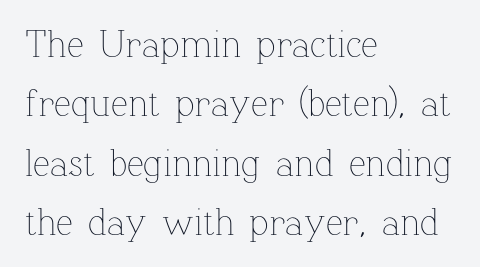
{"italic": "no", "bold": "no", "weight": "thin", "width": "normal", "stroke_contrast": "low", "x_height": "medium", "monospaced": "no", "underline": "no", "align": "left", "line_spacing": "normal", "line_spacing_ratio": 1.56, "letter_spacing": "normal", "letter_spacing_em": 0.0, "glyph_px": 38}
